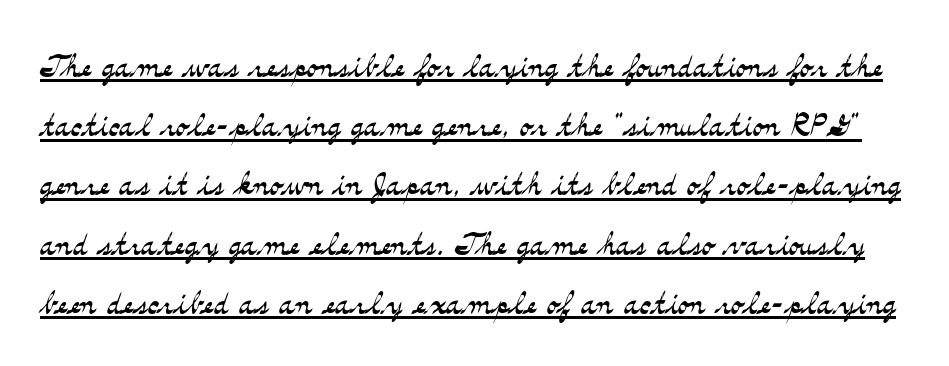
The image shows 42 px light, wide serif type; set normal line spacing (1.41x), normal letter spacing, underlined; medium stroke contrast and a small x-height.
